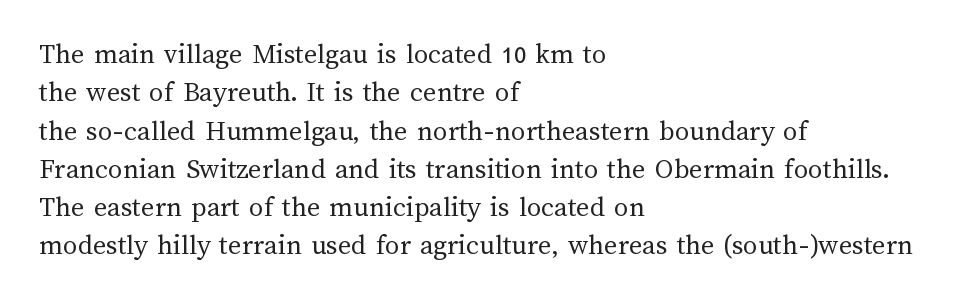
Compared with typical paragraphs, the rows here are spaced about the same. Type without underlining. Rendered with straight, roman letterforms. On a weight scale, this lands at 450 or below. The face used here is proportionally spaced, like ordinary book or web type. This sample uses plain, unmodified letter spacing.
